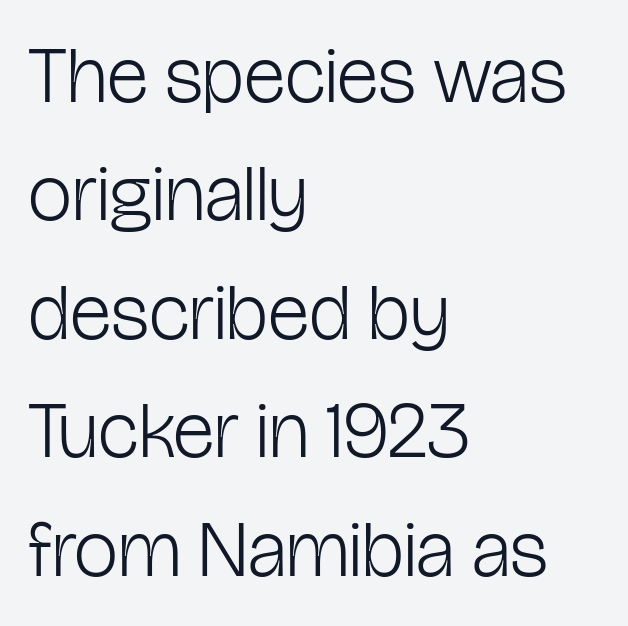
The image shows 79 px light, condensed sans-serif type, upright; set left-aligned, normal line spacing (1.5x), normal letter spacing, not underlined; low stroke contrast and a medium x-height.
